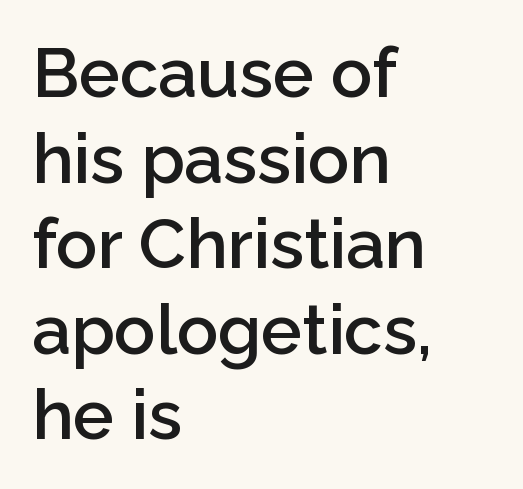
Check under the words: just untouched page. Unlike italic type, these characters show no tilt at all. The designer went with a sans here, leaving each stem footless. Is the block centered? No — it sits flush against the left margin. Stems and bowls a touch heavier than normal — semibold.
